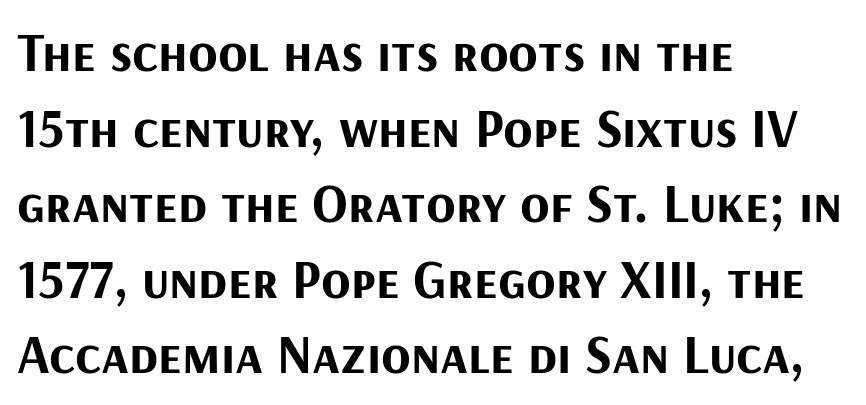
{"serif": "no", "italic": "no", "bold": "yes", "weight": "bold", "width": "normal", "stroke_contrast": "medium", "x_height": "medium", "monospaced": "no", "underline": "no", "align": "left", "line_spacing": "normal", "line_spacing_ratio": 1.4, "letter_spacing": "normal", "letter_spacing_em": 0.0, "glyph_px": 54}
